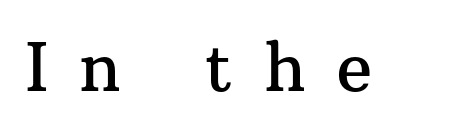
Tall strokes in this sample are plumb rather than angled. Descenders are the only things crossing below the line. A typesetter would call this heavily tracked-out type. These lines are composed in type with serifs. Character widths vary here, with narrow letters taking less room than wide ones.
